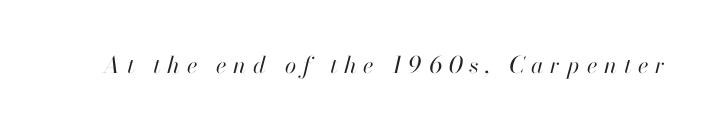
This sample uses expanded letter spacing, leaving extra air between glyphs. Plain, unruled lines of type. When letters slant like this, we call the style italic. Ink coverage per letter is moderate at most.
